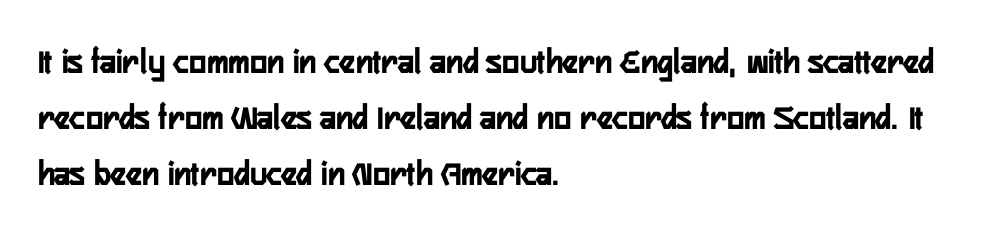
{"serif": "no", "italic": "no", "bold": "yes", "weight": "semibold", "width": "condensed", "stroke_contrast": "low", "x_height": "medium", "monospaced": "no", "underline": "no", "align": "left", "line_spacing": "normal", "line_spacing_ratio": 1.55, "letter_spacing": "normal", "letter_spacing_em": 0.0, "glyph_px": 36}
